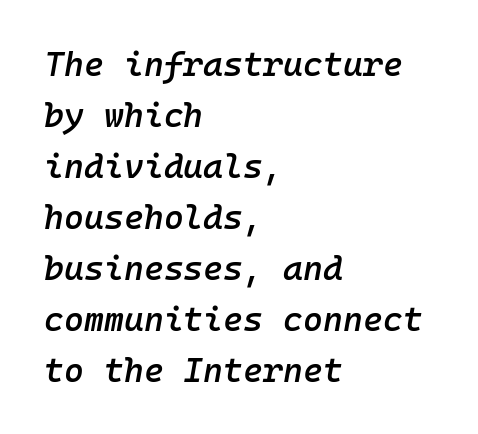
{"italic": "yes", "lean": "right", "slant_degrees": 10, "bold": "semi", "weight": "semibold", "width": "normal", "stroke_contrast": "low", "x_height": "medium", "monospaced": "yes", "underline": "no", "align": "left", "line_spacing": "normal", "line_spacing_ratio": 1.5, "letter_spacing": "normal", "letter_spacing_em": 0.0, "glyph_px": 34}
